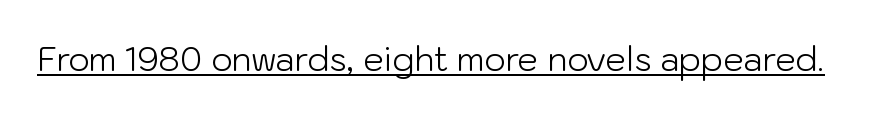
Unlike italic type, these characters show no tilt at all. Do the characters align in a grid? No, the font is proportional. Ink coverage per letter is moderate at most. Nothing sits at the stroke ends, so this counts as sans-serif. Quick note: underline on. These lines keep a tight, regular rhythm from letter to letter.
